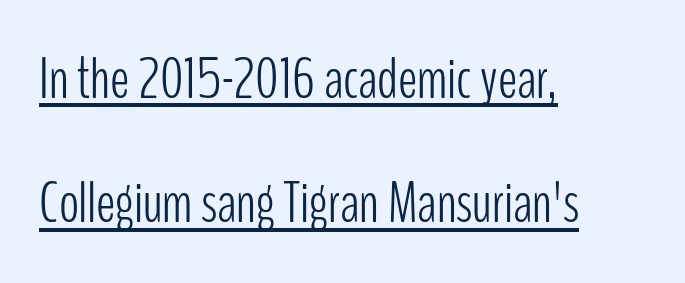
The image shows 59 px light, condensed sans-serif type, upright; set left-aligned, loose line spacing (2.11x), normal letter spacing, underlined; low stroke contrast and a medium x-height.
